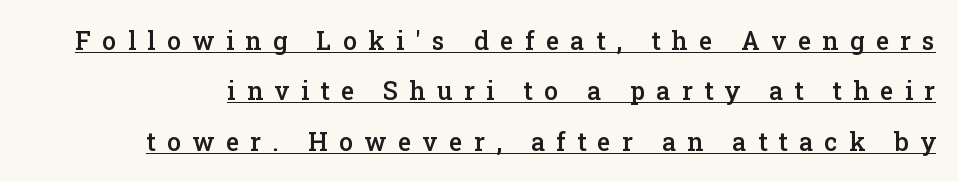
The face used here is rendered with a markedly widened letterfit. The letters stand upright; this is a roman face. This rendering features underlined lettering. In terms of leading, this rendering errs on the spacious side. Stroke thickness is moderately raised; the sample reads as semibold.
